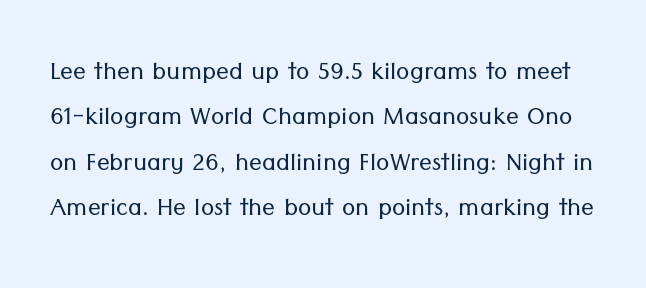
The image shows 32 px light sans-serif type, upright; set normal line spacing (1.42x), normal letter spacing, not underlined; low stroke contrast and a medium x-height.
